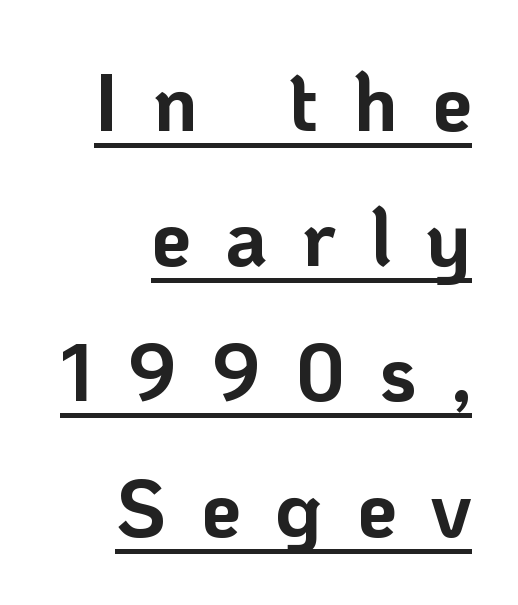
The font's upright variant was chosen for this text. Are there feet on the stems? There aren't — it's a sans. The text block is weighted toward the right margin, trailing off unevenly leftward. In terms of weight, the rendering is a true, heavy bold. Is the letter spacing exaggerated? Yes — the characters are pushed far apart. Like a heading marked for emphasis, these lines bear an underscore.
